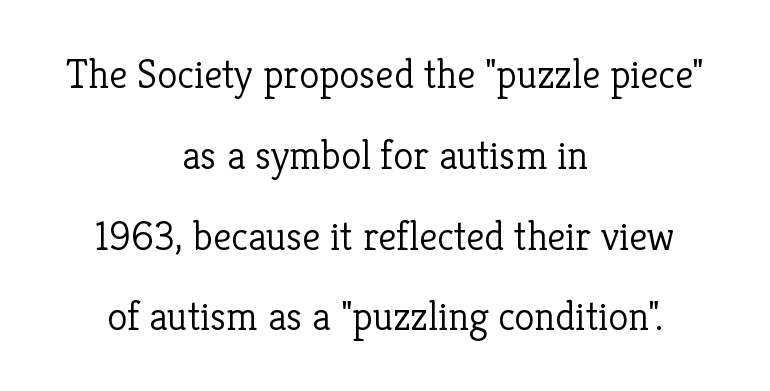
Regarding leading, the lines here are spaced well apart. The designer went with a serif here, giving each stem small feet. No letter is thick-stroked: the sample isn't bold. No italicization has been applied; the sample stays upright. Varying glyph widths throughout — classic text-font behaviour.
